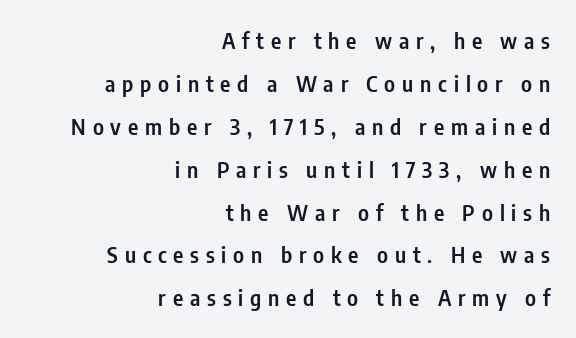
The image shows 22 px text type, upright; set right-aligned, loose line spacing (1.95x), unusually wide letter spacing (+0.31 em), not underlined.
